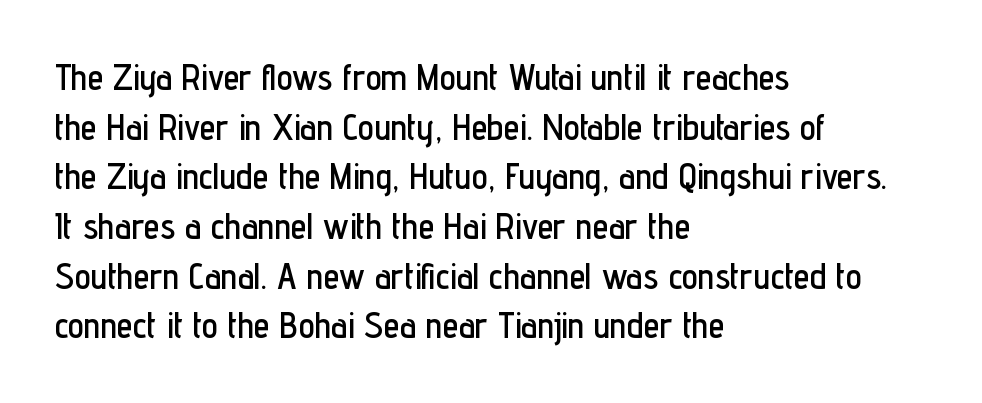
The image shows 36 px condensed sans-serif type, upright; set left-aligned, normal line spacing (1.38x), normal letter spacing, not underlined; low stroke contrast and a medium x-height.
